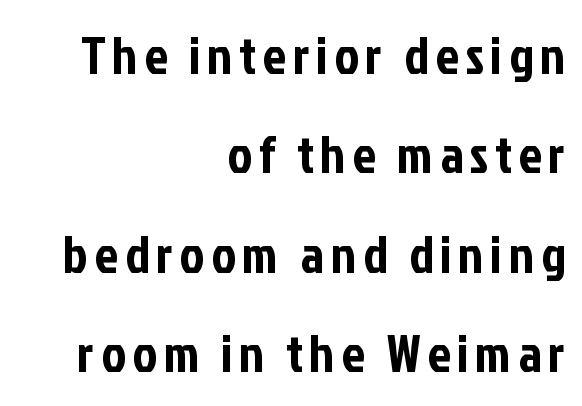
The letters stand straight up with perfectly vertical stems. The letters carry no serifs — their stems end cleanly without finishing strokes. Layout note: lines flush right. Spacing verdict: proportional, widths tailored to each character.
